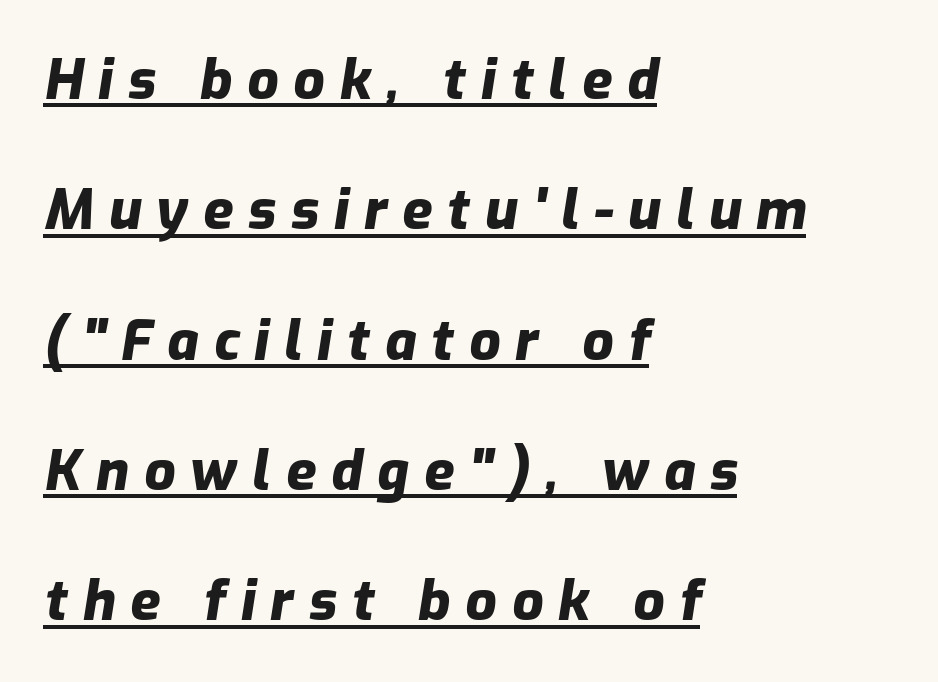
This is heavy type, rendered in bold. The type is letterspaced generously, with wide tracking. Left-aligned paragraph, ragged on the right. Emphasis is given by a line drawn under the lettering. Regarding leading, the lines here are spaced well apart.
